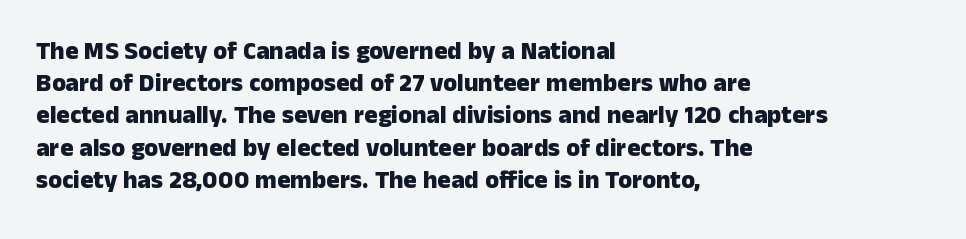
The lines sit at an ordinary, default distance from one another. Italic? Not at all — the glyphs are vertical. This rendering leaves character spacing at its baseline value. A student would call this left alignment; a typographer would say flush left, rag right.
